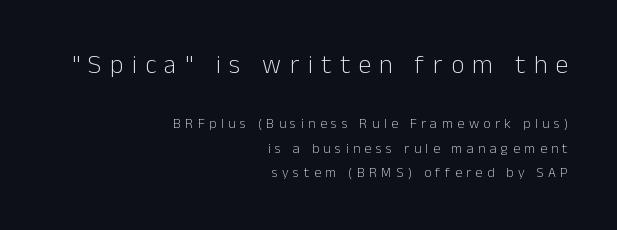
Q: Is the text bold? A: No.
Q: Is the text italic (slanted)? A: No, it is upright.
Q: Is the text underlined? A: No.
Q: How is the paragraph aligned? A: Right-aligned.
Q: Is the spacing between letters normal or unusually wide? A: Unusually wide.
Q: Which block of text is set in a larger size, the first (top) or the second (bottom)? A: The first (top) one.
